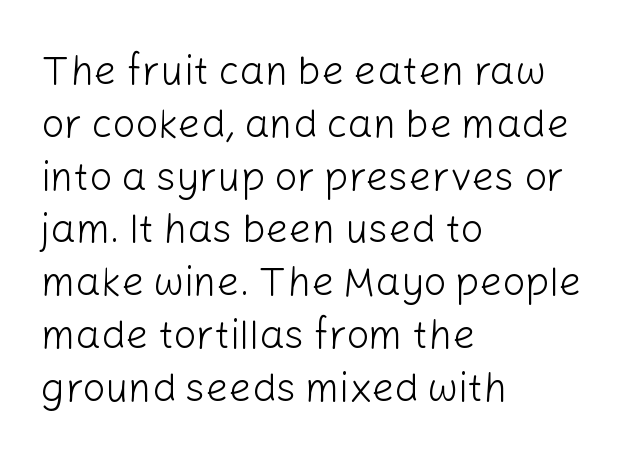
Q: Is the text bold? A: No.
Q: Is the text italic (slanted)? A: No, it is upright.
Q: Is the typeface a serif or a sans-serif typeface? A: Sans-serif.
Q: Is the text underlined? A: No.
Q: How is the paragraph aligned? A: Left-aligned.
Q: Is the spacing between letters normal or unusually wide? A: Normal.
Q: Is the spacing between lines tight, normal or loose? A: Normal.
Q: Width (condensed, normal, or wide)? A: Normal.
Q: Stroke contrast? A: Low.
Q: x-height? A: Medium.
Q: Monospaced? A: No.
